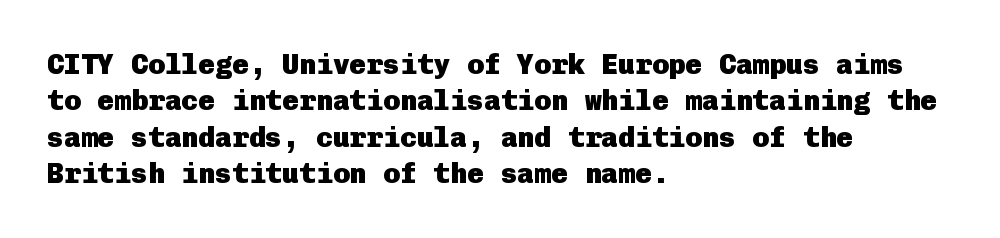
If you drew a line through each stem, it would be perfectly vertical. Glance below the letters and you will spot only blank space. These lines are set flush left with a ragged right edge. A typesetter would label this face a sans. A dark, heavy texture on the line: the type is bold.
